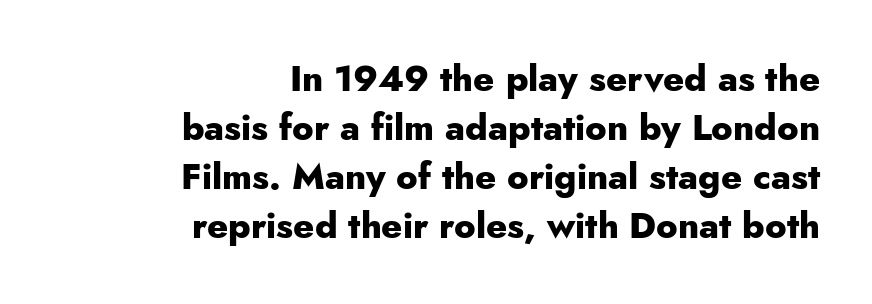
The image shows 36 px heavy sans-serif type, upright; set right-aligned, normal line spacing (1.36x), normal letter spacing, not underlined; low stroke contrast and a small x-height.
